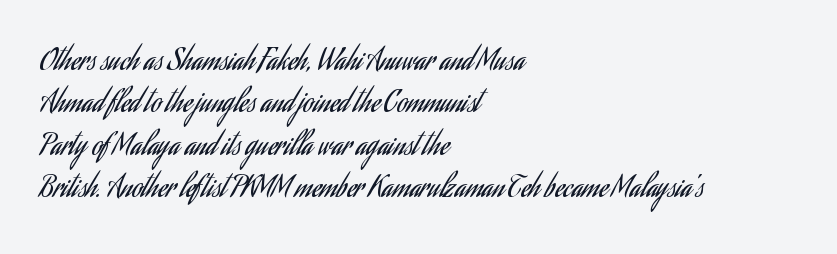
{"serif": "no", "bold": "no", "weight": "regular", "width": "condensed", "stroke_contrast": "low", "x_height": "small", "monospaced": "no", "underline": "no", "align": "left", "line_spacing": "normal", "line_spacing_ratio": 1.46, "letter_spacing": "normal", "letter_spacing_em": 0.0, "glyph_px": 29}
